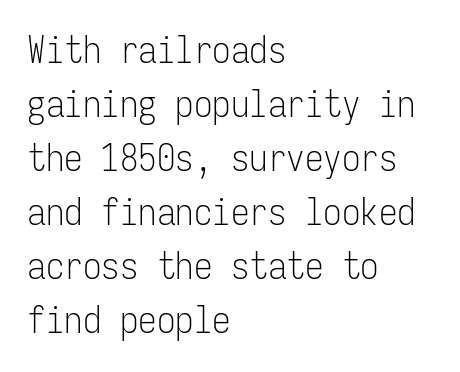
{"serif": "no", "italic": "no", "bold": "no", "weight": "light", "width": "condensed", "stroke_contrast": "low", "x_height": "medium", "monospaced": "yes", "underline": "no", "align": "left", "line_spacing": "normal", "line_spacing_ratio": 1.46, "letter_spacing": "normal", "letter_spacing_em": 0.0, "glyph_px": 37}
